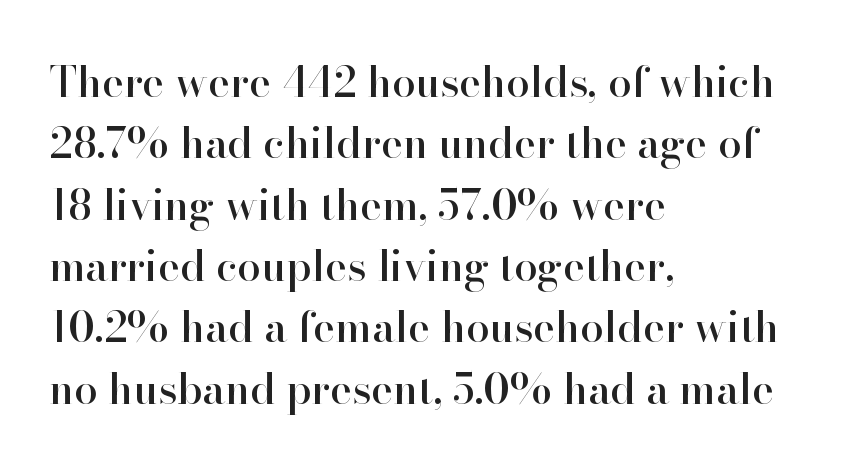
You could not count columns in this text — the font is proportionally spaced. The passage shown is not underscored anywhere. Line starts are locked; line ends wander. The tracking reads as untouched default to a designer's eye.
